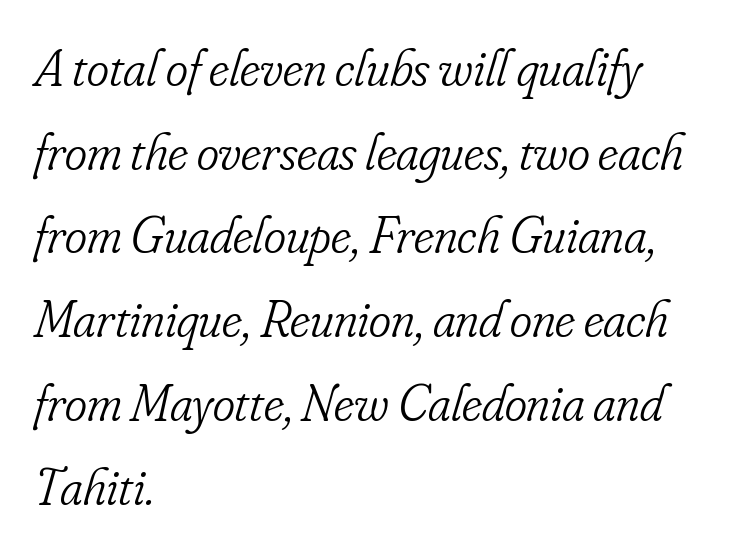
The image shows 53 px light, condensed serif type, italic (leaning right); set left-aligned, normal line spacing (1.58x), normal letter spacing, not underlined; low stroke contrast and a small x-height.
